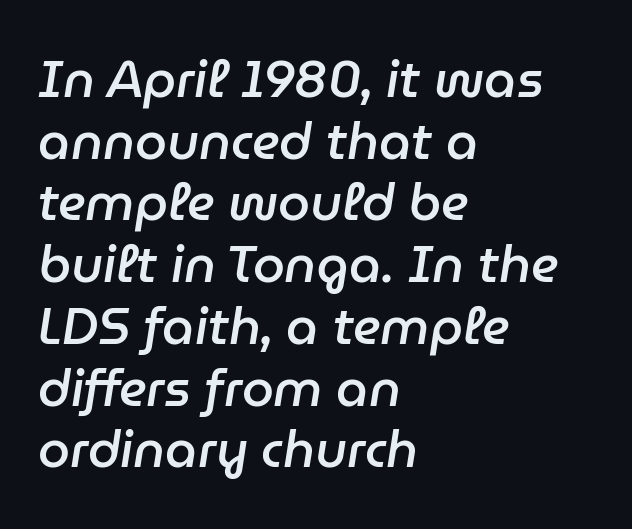
Q: Is the text bold? A: Semi-bold.
Q: Is the text italic (slanted)? A: Yes, it leans right by about 9 degrees.
Q: Is the text underlined? A: No.
Q: How is the paragraph aligned? A: Left-aligned.
Q: Is the spacing between letters normal or unusually wide? A: Normal.
Q: Width (condensed, normal, or wide)? A: Normal.
Q: Stroke contrast? A: Low.
Q: x-height? A: Medium.
Q: Monospaced? A: No.
